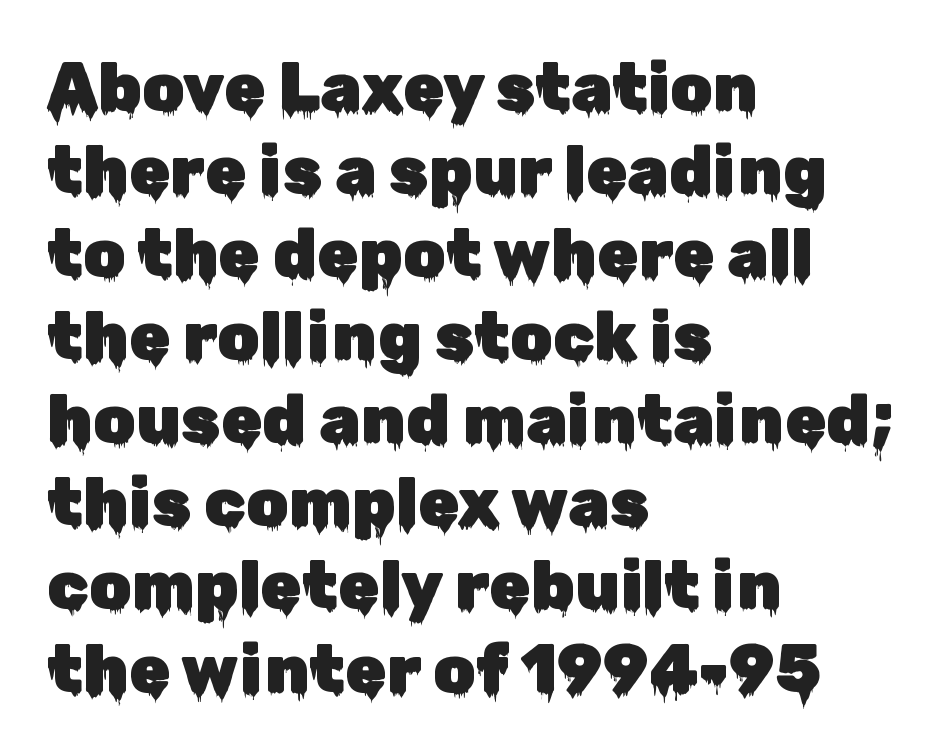
Rendered with straight, roman letterforms. Descender tails drop into unmarked territory. Look at the tracking — it's just the regular setting, nothing added. Think of a printed novel: that variable character pitch is what you see here. Nope, no serifs anywhere on these letters. In CSS terms this would be text-align: left.
